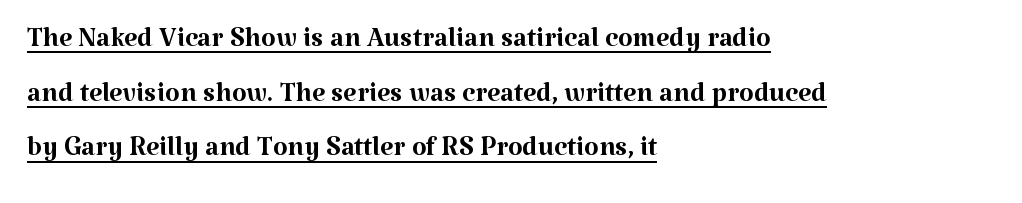
Q: Is the text bold? A: No.
Q: Is the text italic (slanted)? A: No, it is upright.
Q: Is the typeface a serif or a sans-serif typeface? A: Serif.
Q: Is the text underlined? A: Yes.
Q: How is the paragraph aligned? A: Left-aligned.
Q: Is the spacing between letters normal or unusually wide? A: Normal.
Q: Is the spacing between lines tight, normal or loose? A: Normal.
Q: Width (condensed, normal, or wide)? A: Normal.
Q: Stroke contrast? A: Medium.
Q: x-height? A: Medium.
Q: Monospaced? A: No.
